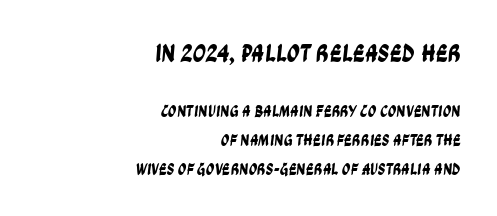
The image shows 26 px text type; set right-aligned, normal line spacing (1.68x), normal letter spacing, not underlined; the first (top) block is 1.53x larger.
